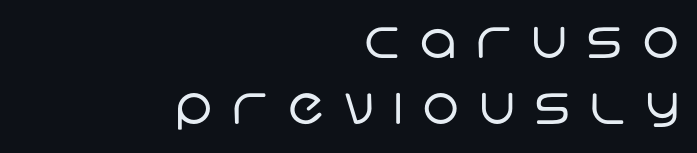
{"serif": "no", "bold": "no", "weight": "regular", "width": "normal", "stroke_contrast": "low", "x_height": "large", "monospaced": "no", "underline": "no", "align": "right", "line_spacing": "normal", "line_spacing_ratio": 1.33, "letter_spacing": "wide", "letter_spacing_em": 0.39, "glyph_px": 50}
